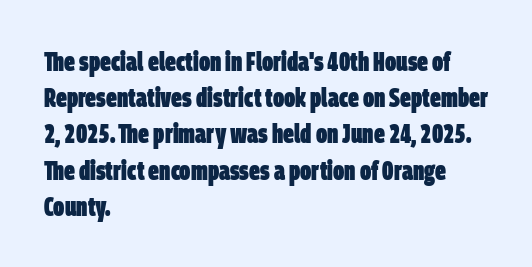
The image shows 27 px bold type; set left-aligned, normal line spacing (1.34x), normal letter spacing, not underlined.
